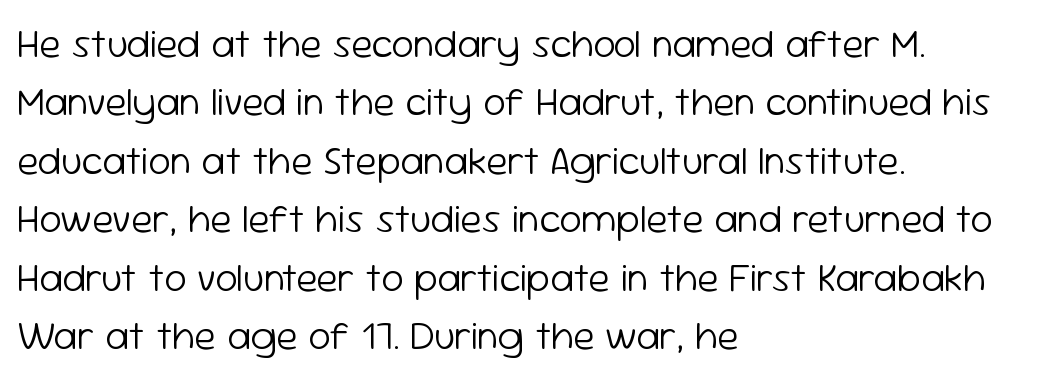
Every character sits straight up, as roman type does. The face used here is proportionally spaced, like ordinary book or web type. Weight class: somewhere from thin through regular. Does the leading feel generous? No, just average.
